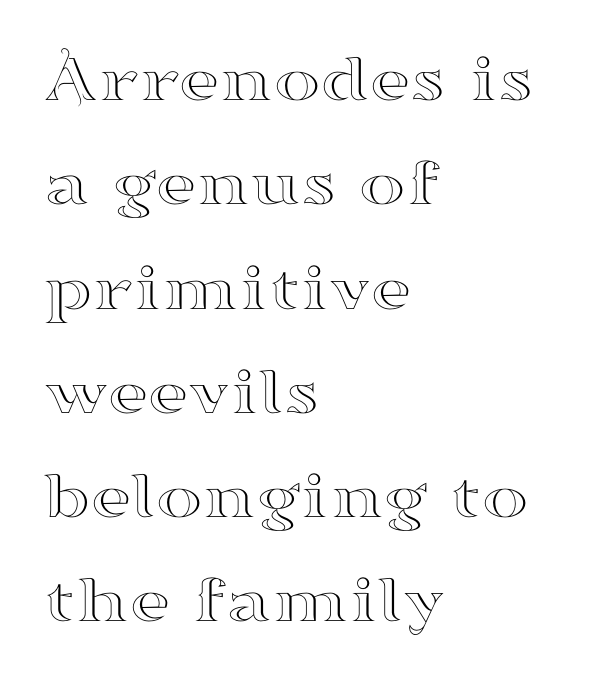
The image shows 70 px wide serif type, upright; set left-aligned, normal line spacing (1.49x), normal letter spacing, not underlined; high stroke contrast and a small x-height.
